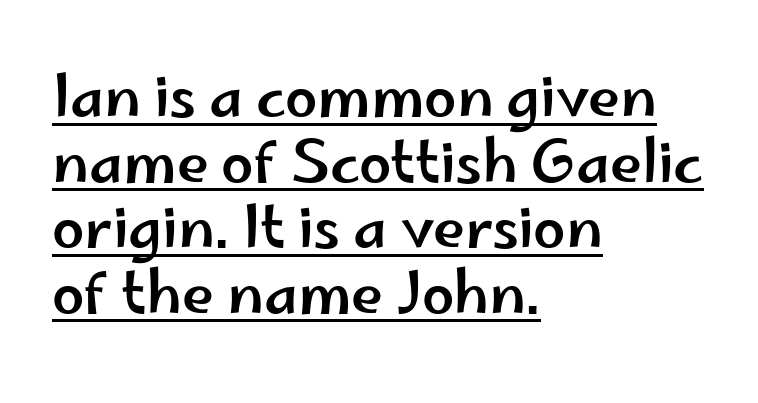
The image shows 58 px wide sans-serif type, upright; set left-aligned, tight line spacing (1.13x), normal letter spacing, underlined; low stroke contrast and a small x-height.
